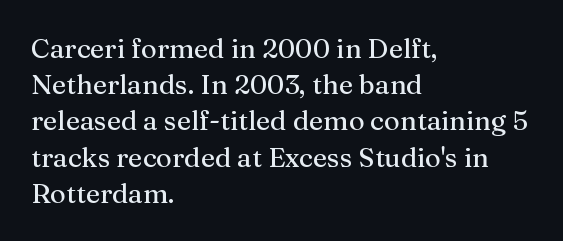
Q: Is the text italic (slanted)? A: No, it is upright.
Q: Is the text underlined? A: No.
Q: How is the paragraph aligned? A: Left-aligned.
Q: Is the spacing between letters normal or unusually wide? A: Normal.
Q: Is the spacing between lines tight, normal or loose? A: Normal.
